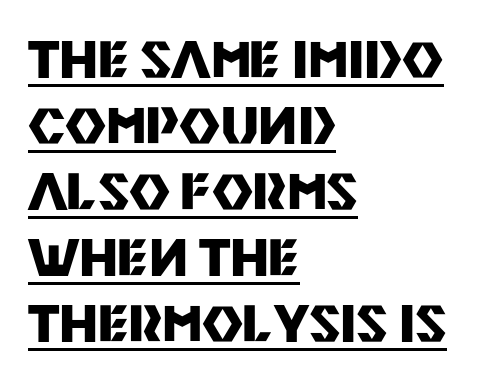
{"serif": "no", "italic": "no", "bold": "yes", "weight": "heavy", "width": "normal", "stroke_contrast": "medium", "x_height": "large", "monospaced": "no", "underline": "yes", "align": "left", "line_spacing": "normal", "line_spacing_ratio": 1.32, "letter_spacing": "normal", "letter_spacing_em": 0.0, "glyph_px": 50}
